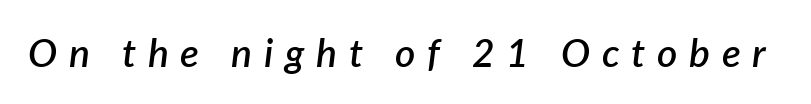
Compared with typical body copy, the letter spacing here is much looser. On the weight axis this lands at semibold, roughly 600. A typesetter would mark this as italic. The area under the type is left untouched. The rendering uses natural spacing where letterforms have individual widths.
